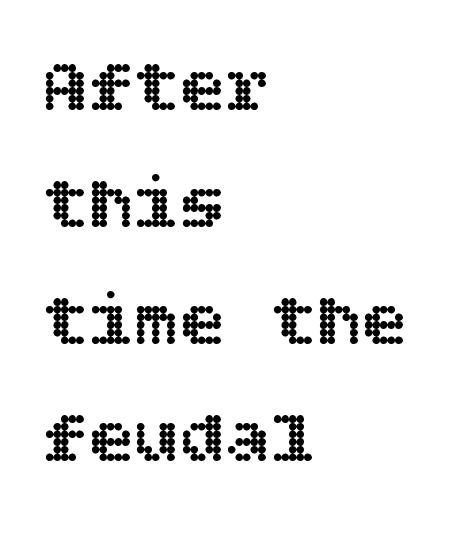
The image shows 76 px text type, upright; set left-aligned, normal line spacing (1.54x), normal letter spacing, not underlined; a large x-height.
